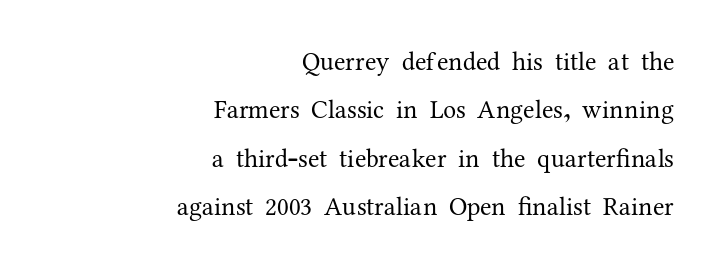
The image shows 26 px text type, upright; set right-aligned, line spacing 1.86x, normal letter spacing, not underlined.
